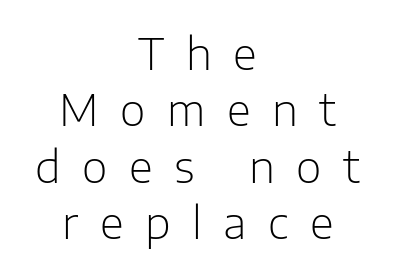
{"serif": "no", "italic": "no", "bold": "no", "weight": "light", "width": "normal", "stroke_contrast": "low", "x_height": "medium", "monospaced": "no", "underline": "no", "align": "center", "line_spacing": "normal", "line_spacing_ratio": 1.28, "letter_spacing": "wide", "letter_spacing_em": 0.49, "glyph_px": 44}
